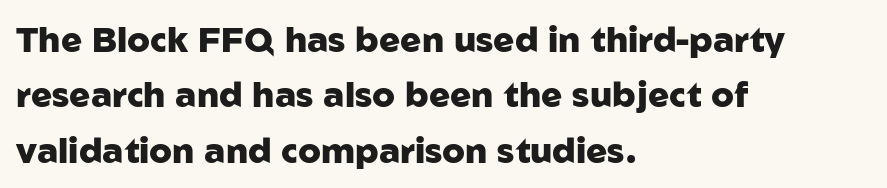
Where is the straight margin? On the left. Observe the ordinary spacing: letters are neighbours, not strangers. Each new line begins a customary step beneath the previous one. The axis of the letterforms is exactly vertical. On the weight axis this lands at bold, roughly 700. Here the designer chose a conventional face with non-uniform glyph widths.
